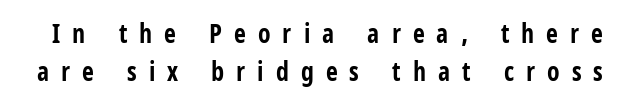
{"italic": "no", "bold": "yes", "underline": "no", "line_spacing": "normal", "line_spacing_ratio": 1.45, "letter_spacing": "wide", "letter_spacing_em": 0.46, "glyph_px": 26}
